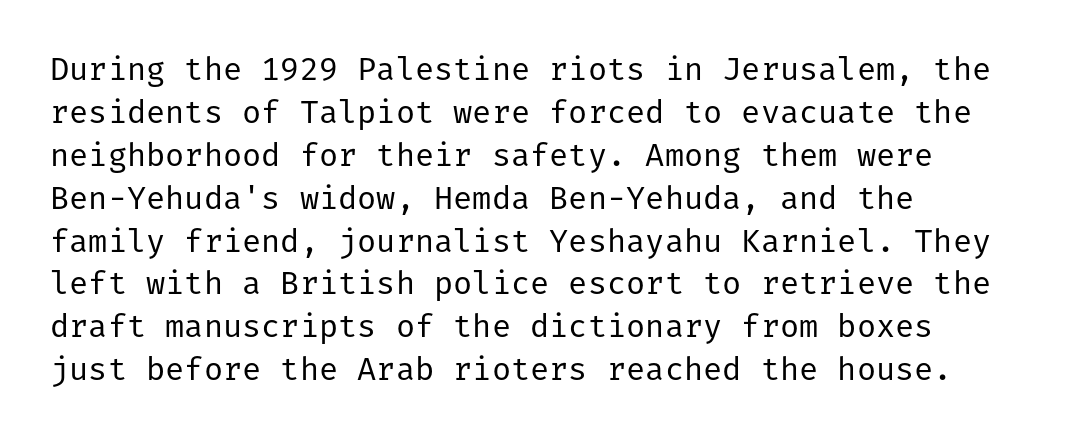
The horizontal fit of the characters is conventional and even. Tall strokes in this sample are plumb rather than angled. Leading matches the norm, producing a regular column. Teacher's note: observe the even left margin — that is flush-left alignment. Descender tails drop into unmarked territory.
